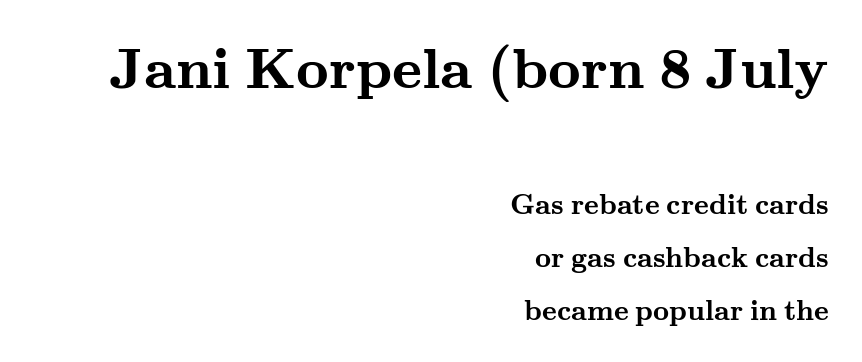
{"serif": "yes", "italic": "no", "bold": "yes", "weight": "semibold", "width": "wide", "stroke_contrast": "medium", "x_height": "small", "monospaced": "no", "underline": "no", "align": "right", "line_spacing": "loose", "line_spacing_ratio": 1.9, "letter_spacing": "normal", "letter_spacing_em": 0.0, "larger_block": "first", "size_ratio": 2.04, "glyph_px": 57}
